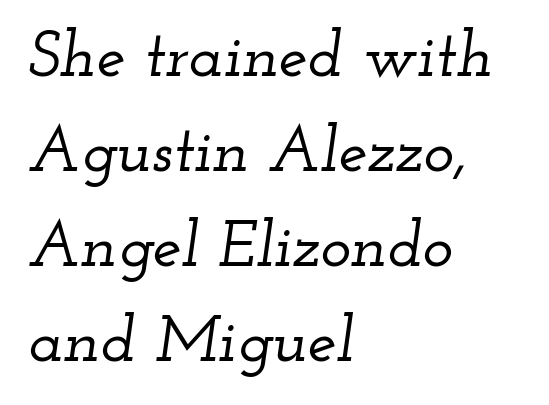
Q: Is the text italic (slanted)? A: Yes, it leans right by about 12 degrees.
Q: Is the typeface a serif or a sans-serif typeface? A: Serif.
Q: Is the text underlined? A: No.
Q: How is the paragraph aligned? A: Left-aligned.
Q: Is the spacing between letters normal or unusually wide? A: Normal.
Q: Is the spacing between lines tight, normal or loose? A: Normal.
Q: Width (condensed, normal, or wide)? A: Wide.
Q: Stroke contrast? A: Low.
Q: x-height? A: Small.
Q: Monospaced? A: No.
